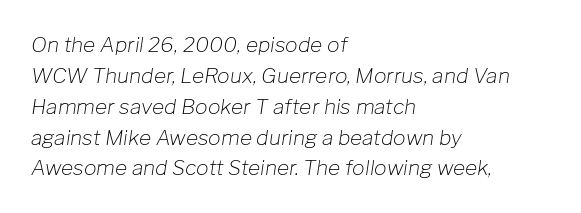
{"italic": "yes", "lean": "right", "slant_degrees": 8, "bold": "no", "underline": "no", "align": "left", "line_spacing": "normal", "line_spacing_ratio": 1.47, "letter_spacing": "normal", "letter_spacing_em": 0.0, "glyph_px": 21}
